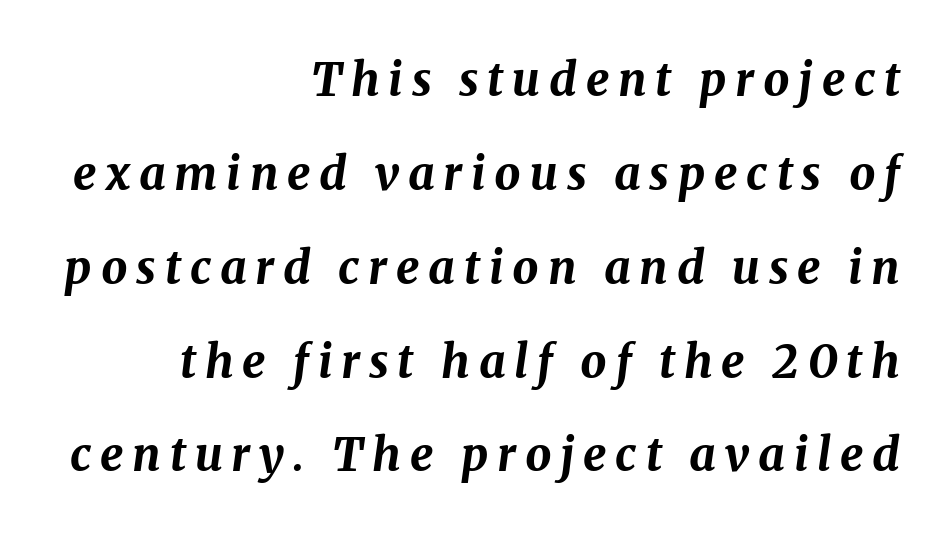
{"italic": "yes", "lean": "right", "slant_degrees": 8, "bold": "yes", "weight": "bold", "width": "normal", "stroke_contrast": "medium", "x_height": "medium", "monospaced": "no", "underline": "no", "align": "right", "line_spacing": "loose", "line_spacing_ratio": 2.04, "glyph_px": 46}
